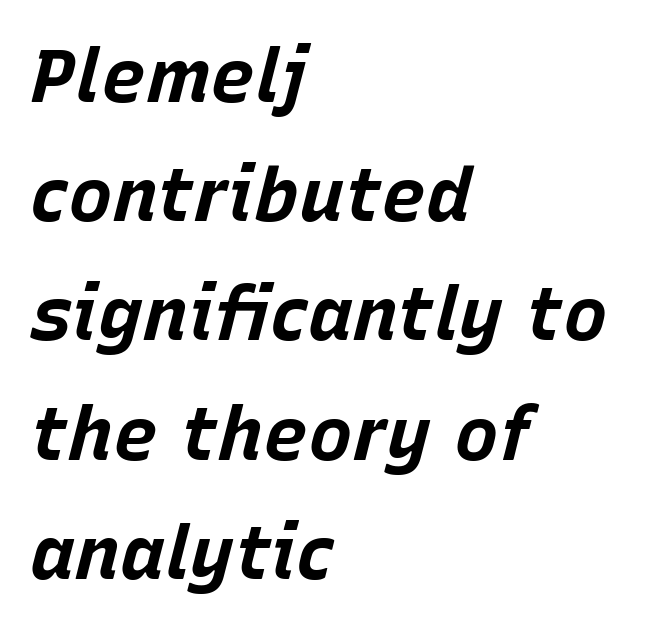
Q: Is the text bold? A: Yes.
Q: Is the text italic (slanted)? A: Yes, it leans right by about 15 degrees.
Q: Is the text underlined? A: No.
Q: How is the paragraph aligned? A: Left-aligned.
Q: Is the spacing between letters normal or unusually wide? A: Normal.
Q: Is the spacing between lines tight, normal or loose? A: Normal.
Q: Width (condensed, normal, or wide)? A: Normal.
Q: Stroke contrast? A: Low.
Q: x-height? A: Large.
Q: Monospaced? A: No.
